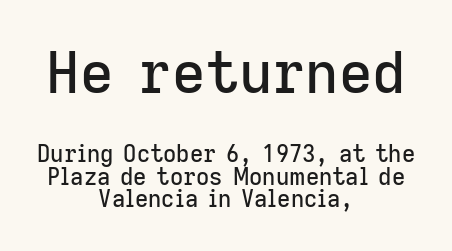
Q: Is the text italic (slanted)? A: No, it is upright.
Q: Is the typeface a serif or a sans-serif typeface? A: Sans-serif.
Q: Is the text underlined? A: No.
Q: How is the paragraph aligned? A: Centered.
Q: Is the spacing between letters normal or unusually wide? A: Normal.
Q: Is the spacing between lines tight, normal or loose? A: Tight.
Q: Which block of text is set in a larger size, the first (top) or the second (bottom)? A: The first (top) one.
Q: Width (condensed, normal, or wide)? A: Normal.
Q: Stroke contrast? A: Low.
Q: x-height? A: Medium.
Q: Monospaced? A: No.
